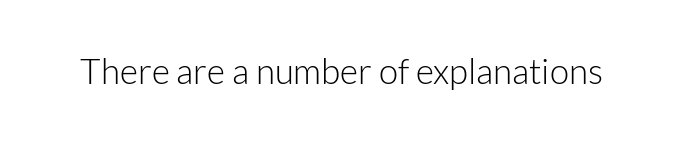
A typesetter would label this face a sans. A roman cut, with each character standing at attention. Type without underlining. Proportional: the letters do not fall into vertical columns. The characters are drawn with everyday or finer stroke widths.
